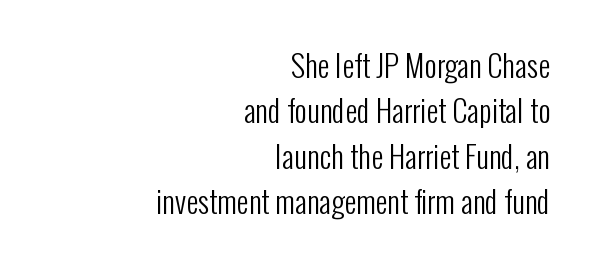
Heft: none added — not bold. Whoever set this chose a conventional vertical rhythm. Posture: straight, roman, zero tilt. Spacing verdict: proportional, widths tailored to each character. The typeface chosen for these lines omits serifs.
